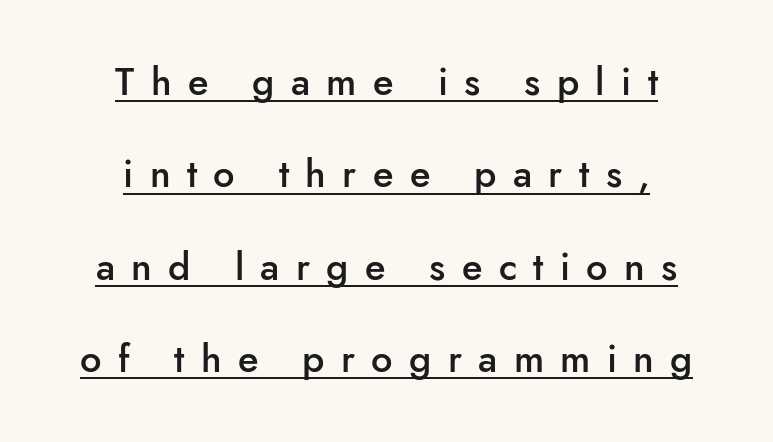
{"serif": "no", "italic": "no", "bold": "semi", "weight": "semibold", "width": "normal", "stroke_contrast": "low", "x_height": "small", "monospaced": "no", "underline": "yes", "align": "center", "line_spacing": "loose", "line_spacing_ratio": 2.43, "letter_spacing": "wide", "letter_spacing_em": 0.43, "glyph_px": 38}
